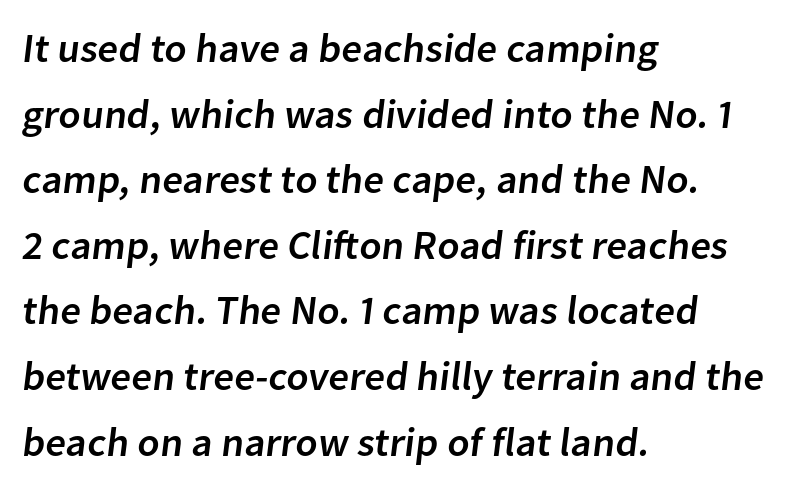
The image shows 41 px sans-serif type; set left-aligned, normal line spacing (1.6x), normal letter spacing, not underlined; low stroke contrast and a medium x-height.
